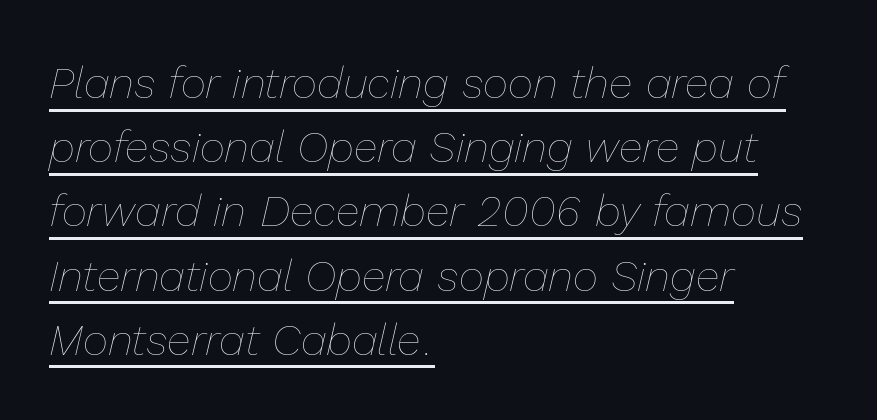
{"italic": "yes", "lean": "right", "slant_degrees": 13, "bold": "no", "weight": "thin", "width": "normal", "stroke_contrast": "low", "x_height": "medium", "monospaced": "no", "underline": "yes", "align": "left", "line_spacing": "normal", "line_spacing_ratio": 1.46, "letter_spacing": "normal", "letter_spacing_em": 0.0, "glyph_px": 44}
